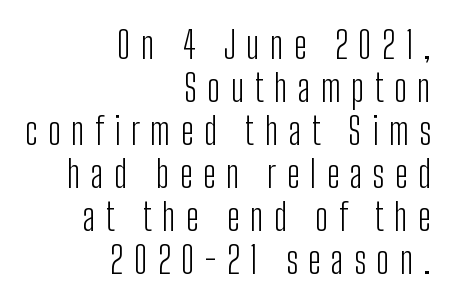
A quiet, ordinary-to-light weight characterises the typeface. Do the characters align in a grid? No, the font is proportional. Italic? Not at all — the glyphs are vertical. Lines of text with bare space underneath.
